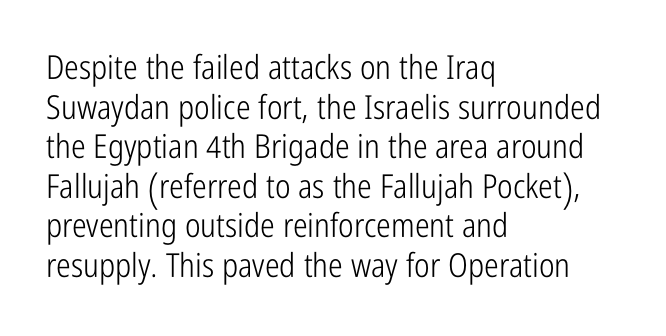
The image shows 33 px light, condensed sans-serif type, upright; set left-aligned, line spacing 1.2x, normal letter spacing, not underlined; low stroke contrast and a medium x-height.
